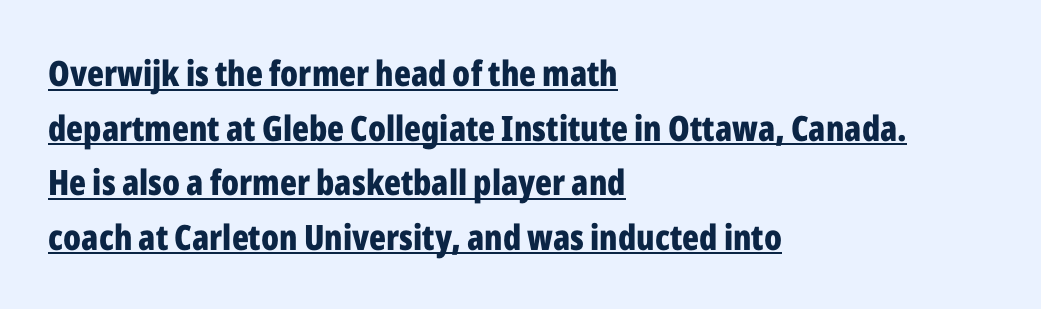
The image shows 35 px bold, condensed sans-serif type, upright; set left-aligned, normal line spacing (1.56x), normal letter spacing, underlined; low stroke contrast and a medium x-height.
